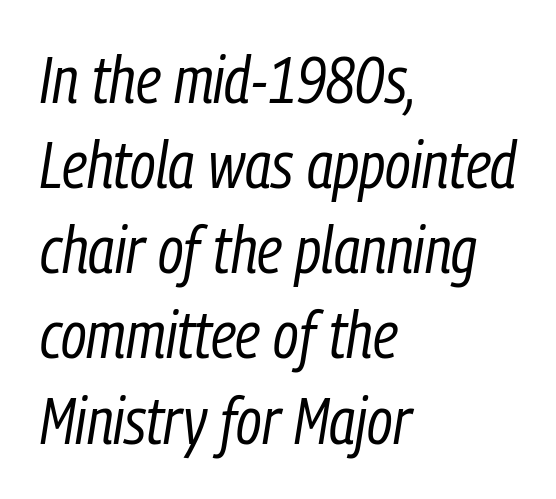
Nobody touched the tracking dial on this one. Think standard paragraph weight, or any step lighter than that. Notice how descenders clear the ascenders below comfortably — that's standard leading. The space beneath each line is pristine and unruled.
